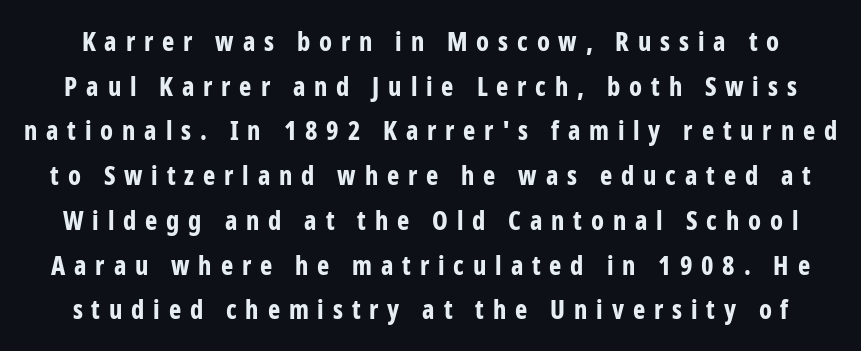
Someone cranked the tracking dial way up on this one. The area under the type is left untouched. The face used here has the dense, thick strokes of a bold. Posture: straight, roman, zero tilt.
